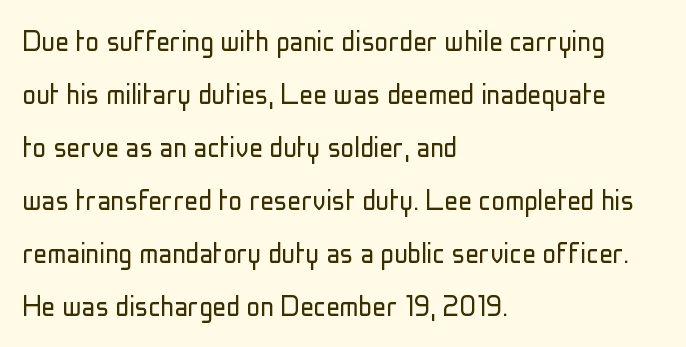
{"serif": "no", "italic": "no", "bold": "no", "weight": "light", "width": "condensed", "stroke_contrast": "low", "x_height": "medium", "monospaced": "no", "underline": "no", "align": "left", "line_spacing": "normal", "line_spacing_ratio": 1.56, "letter_spacing": "normal", "letter_spacing_em": 0.0, "glyph_px": 34}
